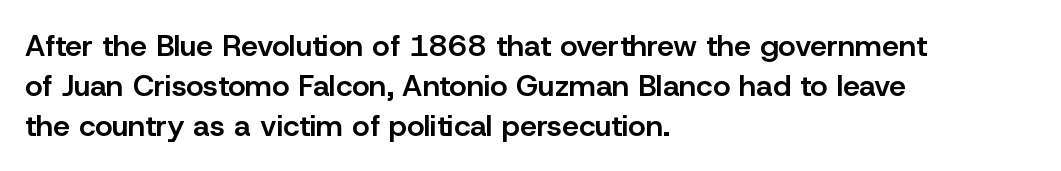
Visually the block forms a straight wall on the left and a jagged coastline on the right. Notice the strokes are somewhat thickened but not fully heavy: this is a semibold. This rendering features lettering with no underline. Style check: upright. You could call the tracking neutral — neither tight nor loose. Unlike a traditional serif, this face leaves its strokes unadorned.
